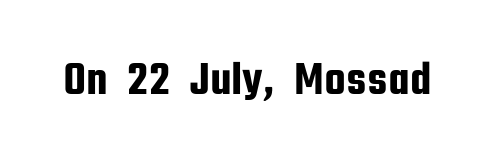
The tracking reads as untouched default to a designer's eye. Decoration check: the copy has no underline. The specimen reads as upright at a glance. The designer went with a sans here, leaving each stem footless. The passage shown is typed in a proportional face where columns would drift.
